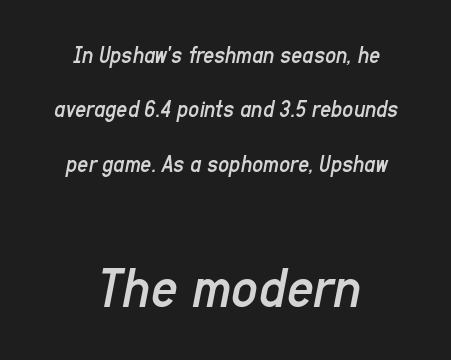
{"italic": "yes", "lean": "right", "slant_degrees": 11, "bold": "no", "weight": "regular", "width": "condensed", "stroke_contrast": "low", "x_height": "medium", "monospaced": "no", "underline": "no", "align": "center", "line_spacing": "loose", "line_spacing_ratio": 2.27, "letter_spacing": "normal", "letter_spacing_em": 0.0, "larger_block": "second", "size_ratio": 2.46, "glyph_px": 59}
